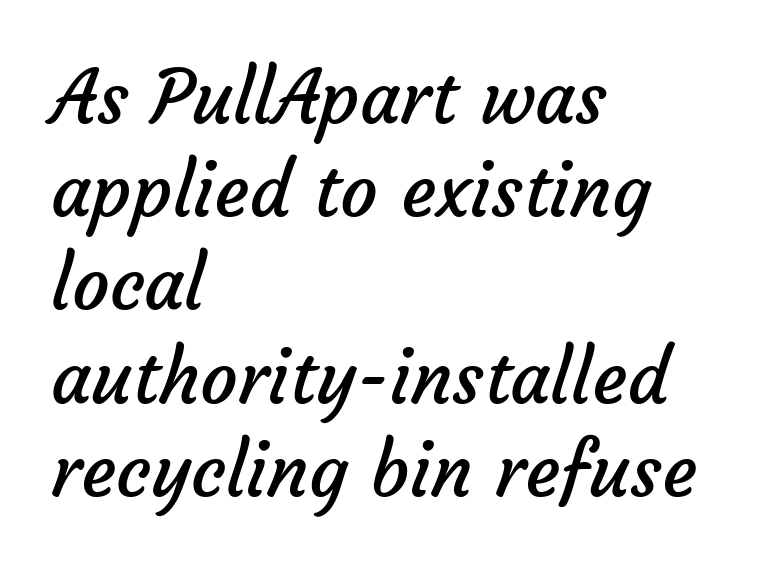
{"serif": "no", "bold": "no", "weight": "regular", "width": "normal", "stroke_contrast": "low", "x_height": "medium", "monospaced": "no", "underline": "no", "align": "left", "line_spacing": "normal", "line_spacing_ratio": 1.26, "letter_spacing": "normal", "letter_spacing_em": 0.0, "glyph_px": 74}
